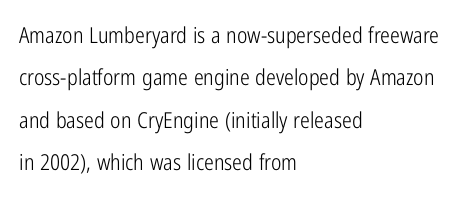
Is the block centered? No — it sits flush against the left margin. Inter-character spacing is left at the font's built-in metrics. The zone under the glyphs is completely vacant. Weight: regular or lighter. The type sits square on the baseline with zero lean. The block of text is sparse from top to bottom, with ample space between rows.
